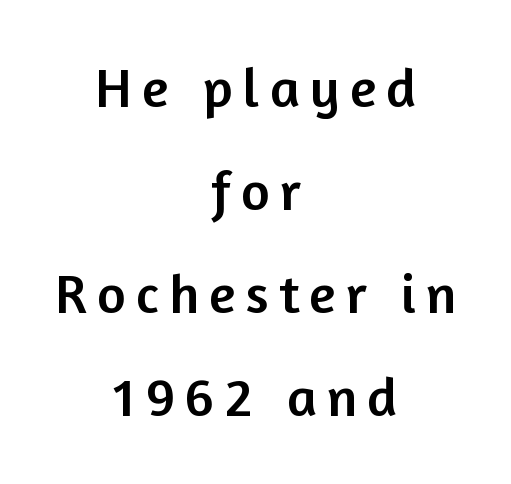
{"serif": "no", "italic": "no", "width": "normal", "stroke_contrast": "low", "x_height": "medium", "monospaced": "no", "underline": "no", "align": "center", "line_spacing_ratio": 1.87, "glyph_px": 55}
